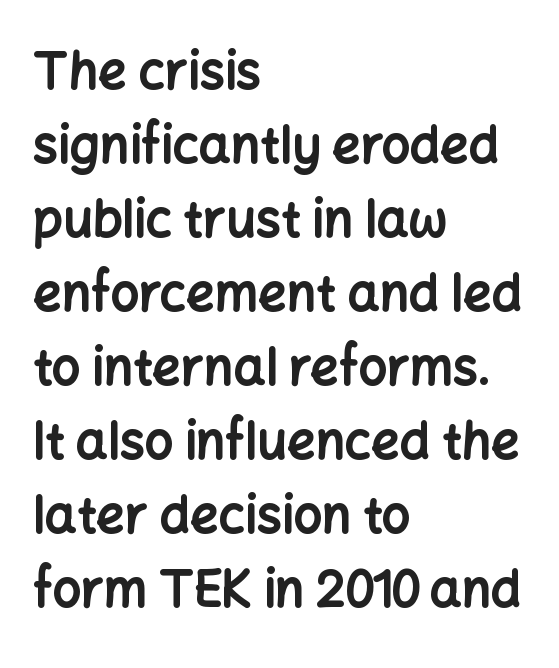
Has an underline been added? It has not. Serifs: no, the terminals of the letterforms are clean. A dark, heavy texture on the line: the type is bold. There is no visible air inserted between adjacent glyphs.
